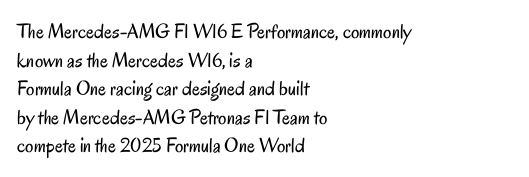
Line beginnings align vertically; line endings do not. Whoever set this chose a conventional vertical rhythm. Stroke mass is kept to a normal reading level or below. Nobody touched the tracking dial on this one.
